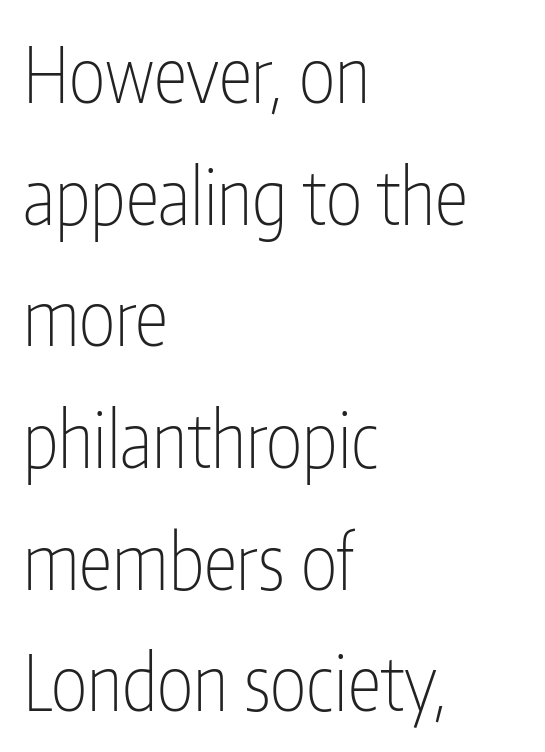
Q: Is the text bold? A: No.
Q: Is the text italic (slanted)? A: No, it is upright.
Q: Is the typeface a serif or a sans-serif typeface? A: Sans-serif.
Q: Is the text underlined? A: No.
Q: How is the paragraph aligned? A: Left-aligned.
Q: Is the spacing between letters normal or unusually wide? A: Normal.
Q: Is the spacing between lines tight, normal or loose? A: Normal.
Q: Width (condensed, normal, or wide)? A: Condensed.
Q: Stroke contrast? A: Low.
Q: x-height? A: Medium.
Q: Monospaced? A: No.
